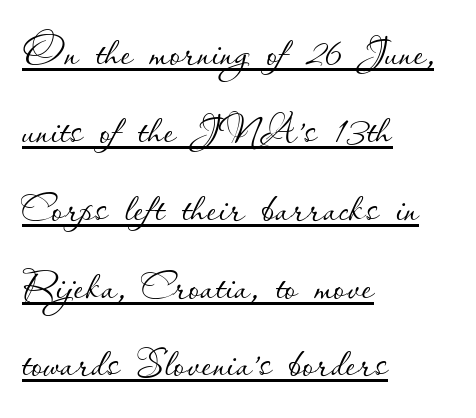
{"bold": "no", "weight": "thin", "width": "normal", "stroke_contrast": "low", "x_height": "small", "monospaced": "no", "underline": "yes", "align": "left", "line_spacing": "normal", "line_spacing_ratio": 1.39, "letter_spacing": "normal", "letter_spacing_em": 0.0, "glyph_px": 56}
